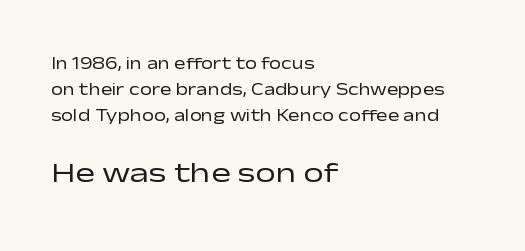
Q: Is the text bold? A: No.
Q: Is the text italic (slanted)? A: No, it is upright.
Q: Is the typeface a serif or a sans-serif typeface? A: Sans-serif.
Q: Is the text underlined? A: No.
Q: How is the paragraph aligned? A: Left-aligned.
Q: Is the spacing between letters normal or unusually wide? A: Normal.
Q: Is the spacing between lines tight, normal or loose? A: Normal.
Q: Which block of text is set in a larger size, the first (top) or the second (bottom)? A: The second (bottom) one.
Q: Width (condensed, normal, or wide)? A: Wide.
Q: Stroke contrast? A: Low.
Q: x-height? A: Medium.
Q: Monospaced? A: No.
